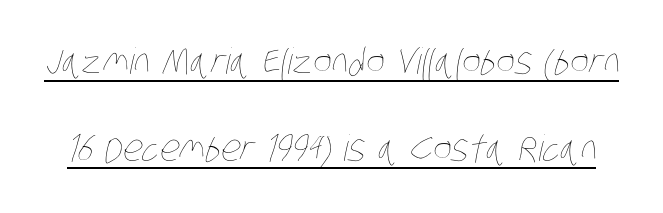
{"bold": "no", "weight": "thin", "width": "condensed", "stroke_contrast": "low", "x_height": "large", "monospaced": "no", "underline": "yes", "line_spacing": "loose", "line_spacing_ratio": 2.42, "letter_spacing": "normal", "letter_spacing_em": 0.0, "glyph_px": 36}
